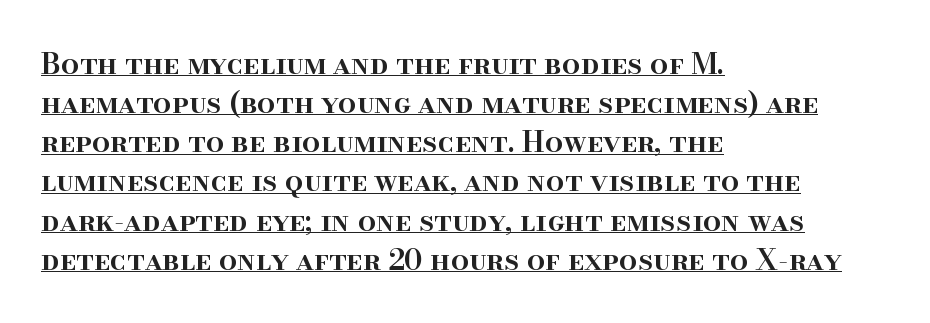
The image shows 29 px semibold serif type, upright; set left-aligned, normal line spacing (1.35x), normal letter spacing, underlined; high stroke contrast and a small x-height.
